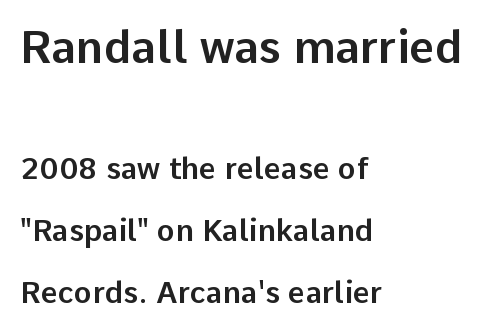
{"serif": "no", "italic": "no", "width": "normal", "stroke_contrast": "low", "x_height": "medium", "monospaced": "no", "underline": "no", "align": "left", "line_spacing": "loose", "line_spacing_ratio": 2.08, "letter_spacing": "normal", "letter_spacing_em": 0.0, "larger_block": "first", "size_ratio": 1.5, "glyph_px": 45}
